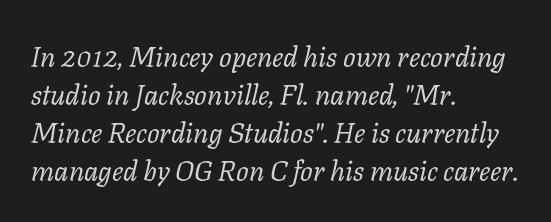
Descenders hang freely into open space. A typesetter would call this proportional, since set widths differ per character. How are the letters spaced? Ordinarily, with no added tracking. Unbolded letterforms with no extra heft.
